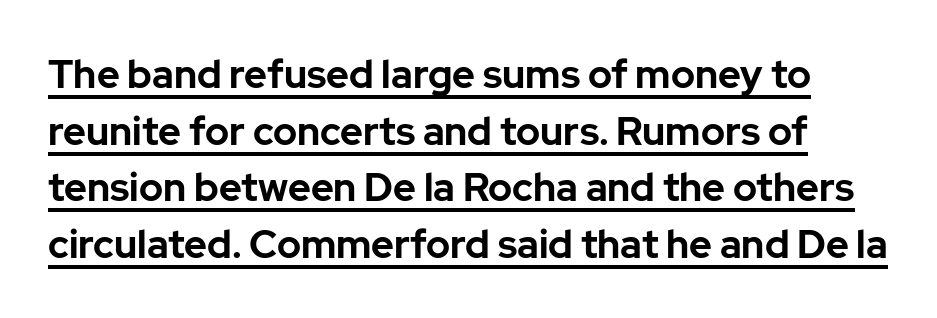
Look at the stroke-to-counter ratio: heavy, a bold. This sample uses a sans-serif face. The rendering uses natural spacing where letterforms have individual widths. Each new line begins a customary step beneath the previous one. The letters stand straight up with perfectly vertical stems.
